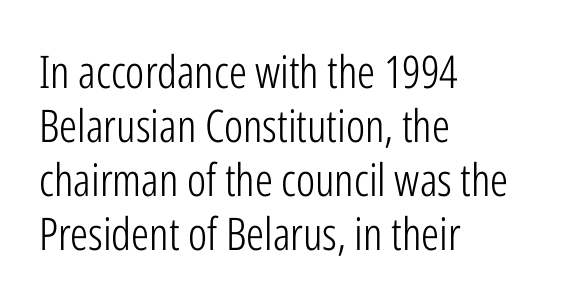
Q: Is the text bold? A: No.
Q: Is the text italic (slanted)? A: No, it is upright.
Q: Is the typeface a serif or a sans-serif typeface? A: Sans-serif.
Q: Is the text underlined? A: No.
Q: How is the paragraph aligned? A: Left-aligned.
Q: Is the spacing between letters normal or unusually wide? A: Normal.
Q: Width (condensed, normal, or wide)? A: Condensed.
Q: Stroke contrast? A: Low.
Q: x-height? A: Medium.
Q: Monospaced? A: No.
